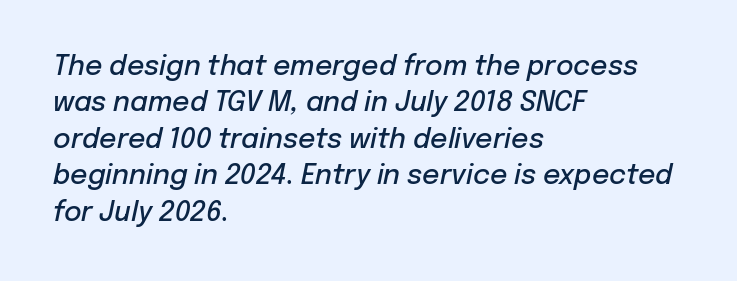
Q: Is the text bold? A: Semi-bold.
Q: Is the text italic (slanted)? A: Yes, it leans right by about 12 degrees.
Q: Is the text underlined? A: No.
Q: How is the paragraph aligned? A: Left-aligned.
Q: Is the spacing between letters normal or unusually wide? A: Normal.
Q: Is the spacing between lines tight, normal or loose? A: Normal.
